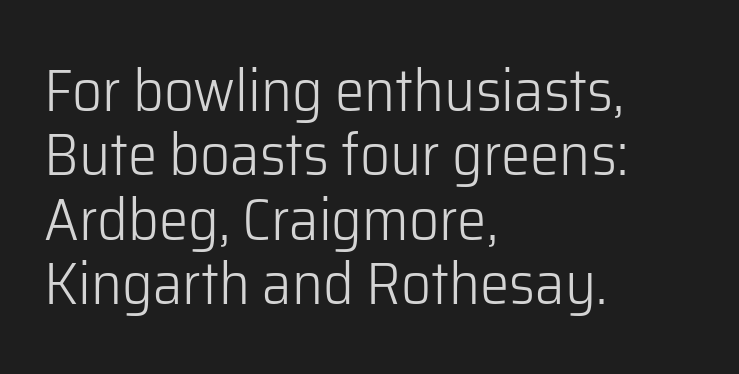
Lines of text with bare space underneath. Here the glyphs are tracked normally, forming tight word shapes. Bold? No — there's no thickening of the strokes. Regarding serifs, this sample does without them. Regarding leading, the lines here are crowded together.
